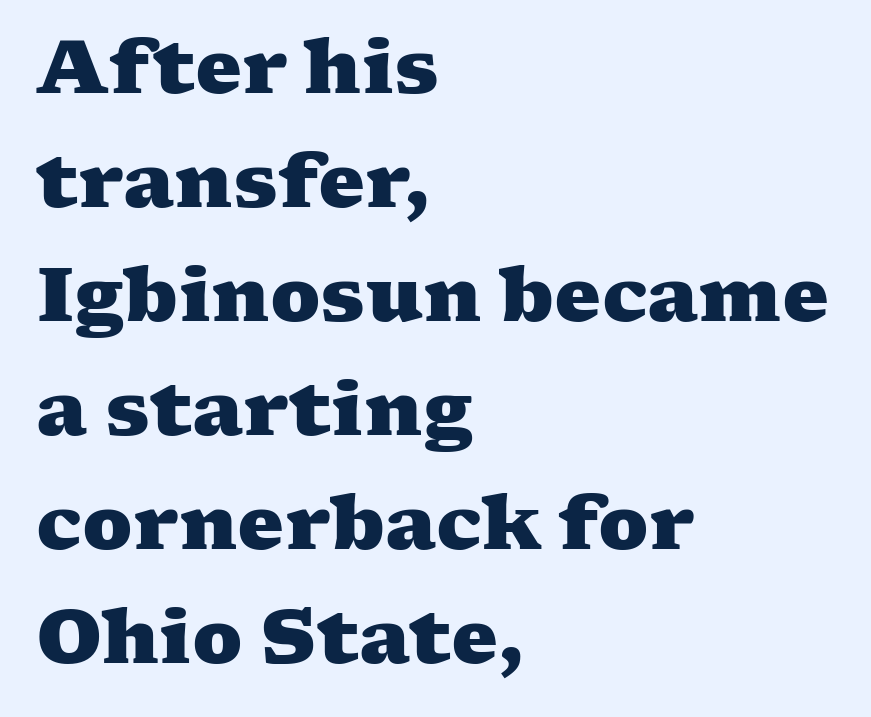
The image shows 74 px heavy, wide serif type; set left-aligned, normal line spacing (1.54x), normal letter spacing, not underlined; medium stroke contrast and a medium x-height.
